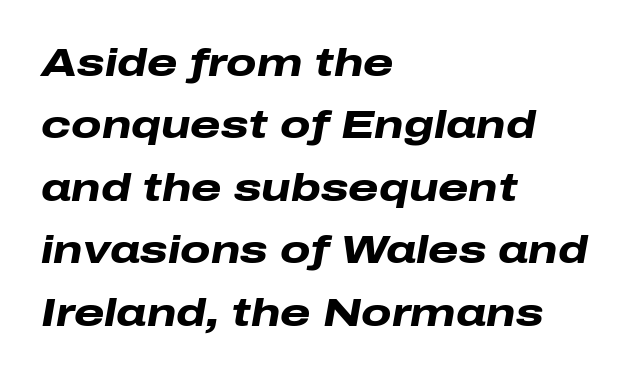
Q: Is the text bold? A: Yes.
Q: Is the text italic (slanted)? A: Yes, it leans right by about 10 degrees.
Q: Is the text underlined? A: No.
Q: How is the paragraph aligned? A: Left-aligned.
Q: Is the spacing between letters normal or unusually wide? A: Normal.
Q: Is the spacing between lines tight, normal or loose? A: Normal.
Q: Width (condensed, normal, or wide)? A: Wide.
Q: Stroke contrast? A: Low.
Q: x-height? A: Medium.
Q: Monospaced? A: No.
